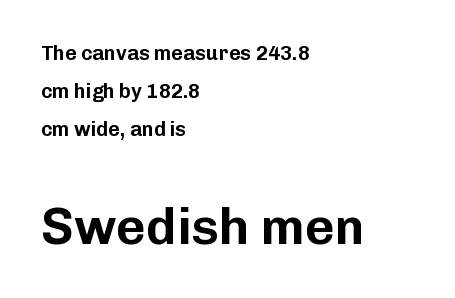
Italic: no, the glyphs are upright roman. Leftover space on each line is placed entirely after the last word. Summary of vertical rhythm: relaxed, with wide interline spacing. Looks like regular typesetting: each glyph gets only the width it needs.
